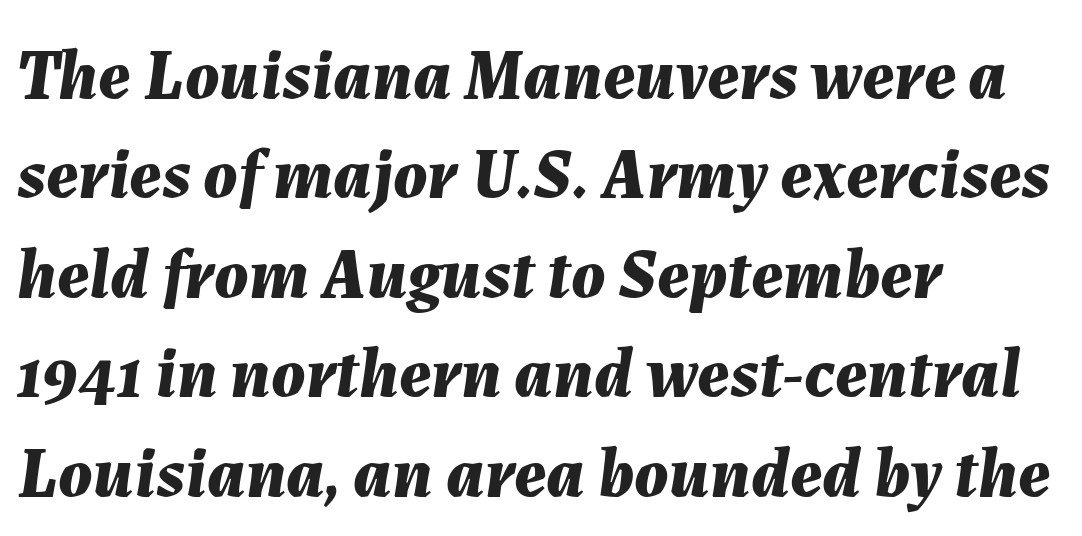
{"italic": "yes", "lean": "right", "slant_degrees": 7, "bold": "yes", "weight": "bold", "width": "normal", "stroke_contrast": "medium", "x_height": "medium", "monospaced": "no", "underline": "no", "align": "left", "line_spacing": "normal", "line_spacing_ratio": 1.4, "letter_spacing": "normal", "letter_spacing_em": 0.0, "glyph_px": 71}
